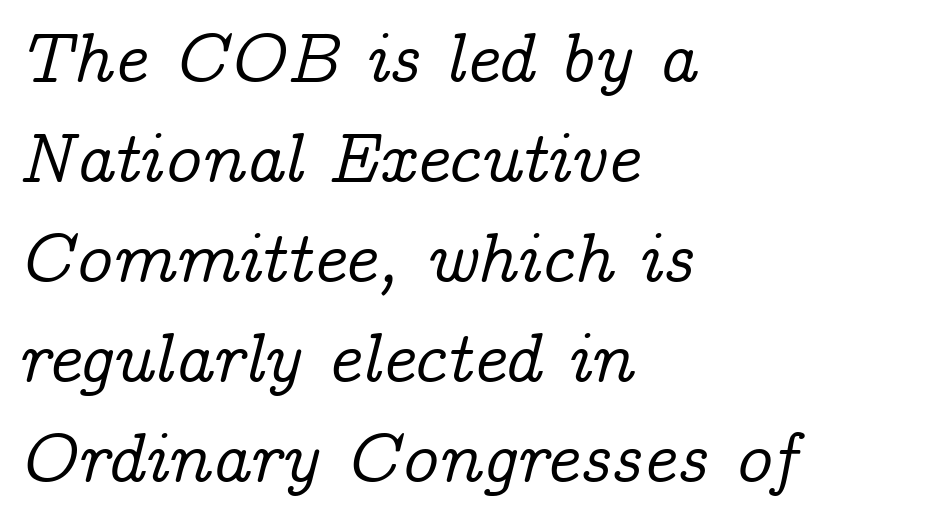
The image shows 71 px serif type, italic (leaning right); set left-aligned, normal line spacing (1.41x), normal letter spacing, not underlined; low stroke contrast and a medium x-height.
